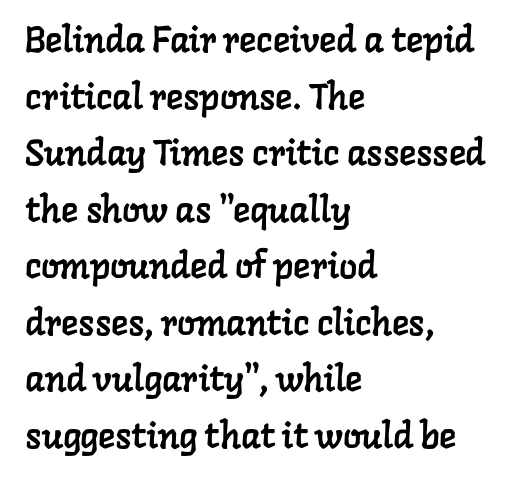
The glyphs are unaccompanied by any horizontal stroke below them. Each line starts at the same left margin while the right side varies. How are the letters spaced? Ordinarily, with no added tracking. Looks like regular typesetting: each glyph gets only the width it needs. A typesetter would call this leading conventional body-copy spacing. The font family rendered here belongs to the serif group.
